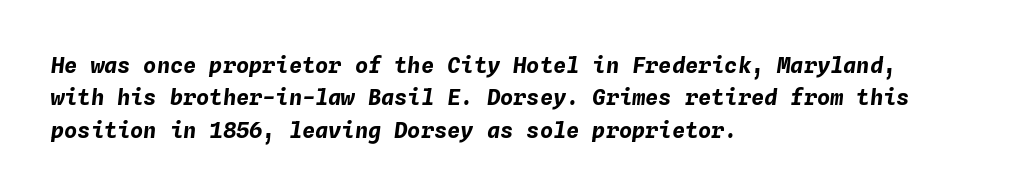
As a designer I'd log this as weight 700, bold. Rule under the text: the space is simply empty. Nothing unusual about the tracking: characters are spaced as the font intends. If you drew a line through each stem, it would be angled. A student would call this left alignment; a typographer would say flush left, rag right.
